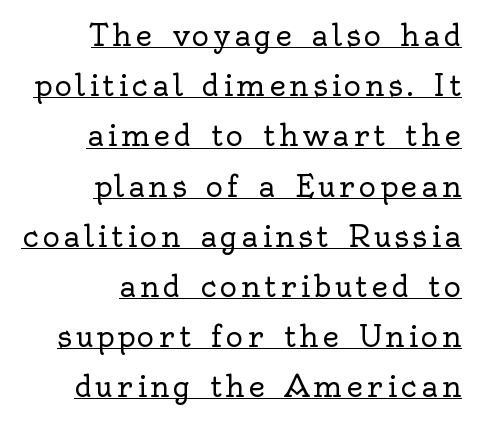
Q: Is the text bold? A: No.
Q: Is the text italic (slanted)? A: No, it is upright.
Q: Is the typeface a serif or a sans-serif typeface? A: Serif.
Q: Is the text underlined? A: Yes.
Q: How is the paragraph aligned? A: Right-aligned.
Q: Width (condensed, normal, or wide)? A: Normal.
Q: x-height? A: Small.
Q: Monospaced? A: No.
